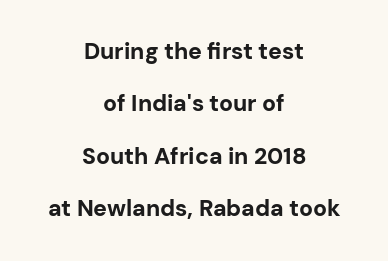
Q: Is the text bold? A: Yes.
Q: Is the text italic (slanted)? A: No, it is upright.
Q: Is the text underlined? A: No.
Q: How is the paragraph aligned? A: Centered.
Q: Is the spacing between letters normal or unusually wide? A: Normal.
Q: Is the spacing between lines tight, normal or loose? A: Loose.
